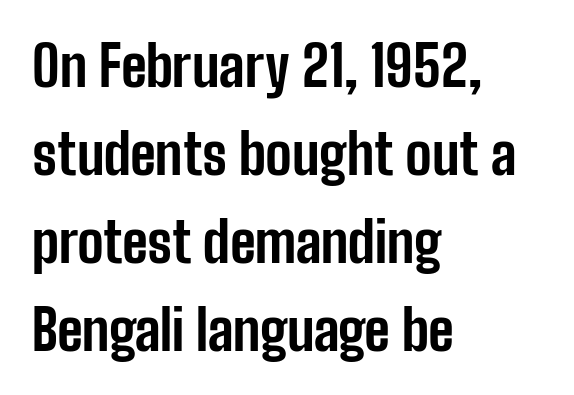
The image shows 55 px bold, condensed sans-serif type, upright; set left-aligned, normal line spacing (1.6x), normal letter spacing, not underlined; low stroke contrast and a medium x-height.
